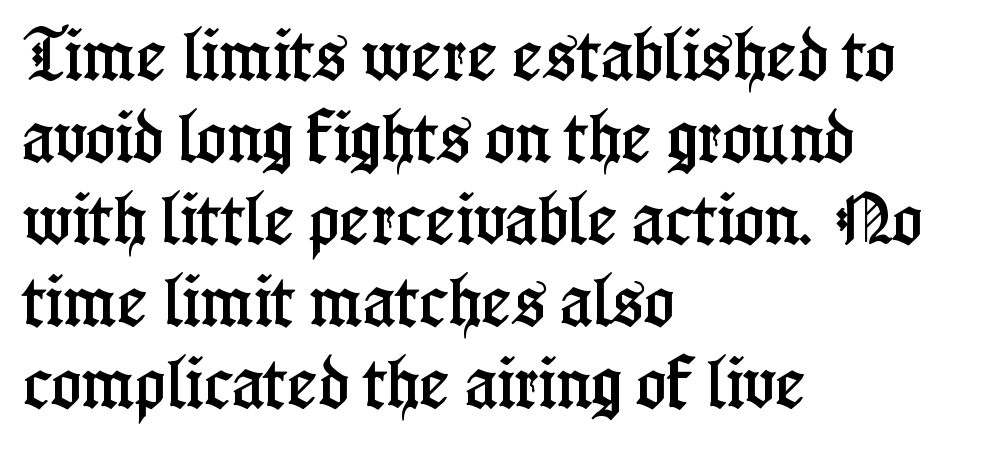
Q: Is the text italic (slanted)? A: No, it is upright.
Q: Is the typeface a serif or a sans-serif typeface? A: Serif.
Q: Is the text underlined? A: No.
Q: How is the paragraph aligned? A: Left-aligned.
Q: Is the spacing between letters normal or unusually wide? A: Normal.
Q: Is the spacing between lines tight, normal or loose? A: Normal.
Q: Width (condensed, normal, or wide)? A: Condensed.
Q: Stroke contrast? A: Low.
Q: x-height? A: Medium.
Q: Monospaced? A: No.
